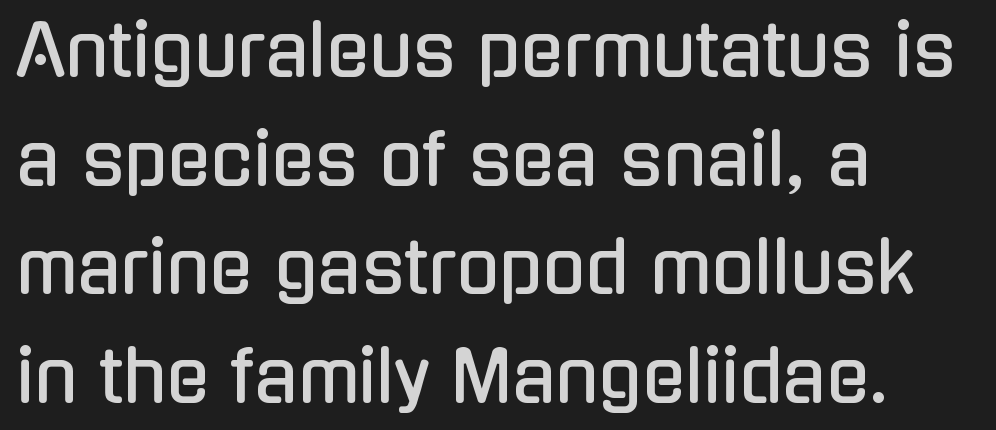
Q: Is the text italic (slanted)? A: No, it is upright.
Q: Is the typeface a serif or a sans-serif typeface? A: Sans-serif.
Q: Is the text underlined? A: No.
Q: How is the paragraph aligned? A: Left-aligned.
Q: Is the spacing between letters normal or unusually wide? A: Normal.
Q: Is the spacing between lines tight, normal or loose? A: Normal.
Q: Width (condensed, normal, or wide)? A: Condensed.
Q: Stroke contrast? A: Low.
Q: x-height? A: Medium.
Q: Monospaced? A: No.
